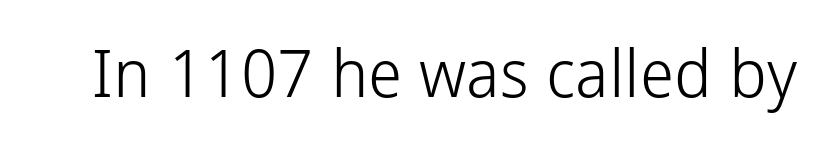
Q: Is the text bold? A: No.
Q: Is the text italic (slanted)? A: No, it is upright.
Q: Is the typeface a serif or a sans-serif typeface? A: Sans-serif.
Q: Is the text underlined? A: No.
Q: Is the spacing between letters normal or unusually wide? A: Normal.
Q: Width (condensed, normal, or wide)? A: Normal.
Q: Stroke contrast? A: Low.
Q: x-height? A: Medium.
Q: Monospaced? A: No.
